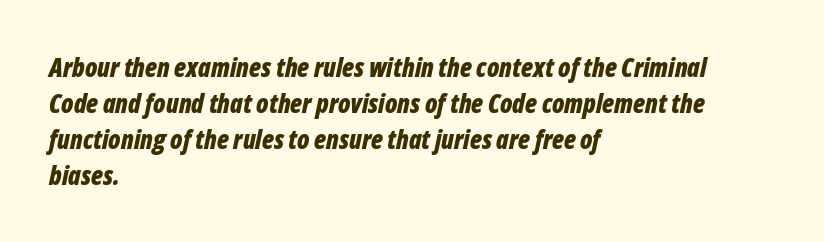
Every letter is thick-stroked: bold, no question. Each row of text sits above clean, open space. Summary of vertical rhythm: regular, with standard interline spacing. Compared with a centered layout, this one pins lines to the left instead.
